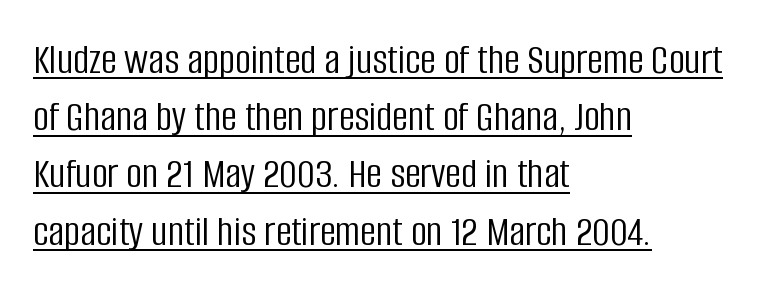
Q: Is the text bold? A: No.
Q: Is the text italic (slanted)? A: No, it is upright.
Q: Is the typeface a serif or a sans-serif typeface? A: Sans-serif.
Q: Is the text underlined? A: Yes.
Q: How is the paragraph aligned? A: Left-aligned.
Q: Is the spacing between letters normal or unusually wide? A: Normal.
Q: Is the spacing between lines tight, normal or loose? A: Normal.
Q: Width (condensed, normal, or wide)? A: Condensed.
Q: Stroke contrast? A: Low.
Q: x-height? A: Large.
Q: Monospaced? A: No.
